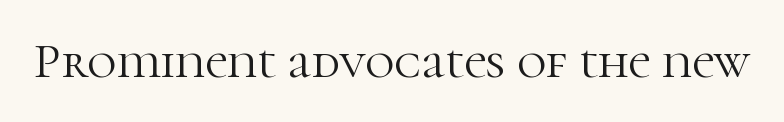
Q: Is the text bold? A: No.
Q: Is the text italic (slanted)? A: No, it is upright.
Q: Is the typeface a serif or a sans-serif typeface? A: Serif.
Q: Is the text underlined? A: No.
Q: Is the spacing between letters normal or unusually wide? A: Normal.
Q: Width (condensed, normal, or wide)? A: Normal.
Q: Stroke contrast? A: High.
Q: x-height? A: Medium.
Q: Monospaced? A: No.
